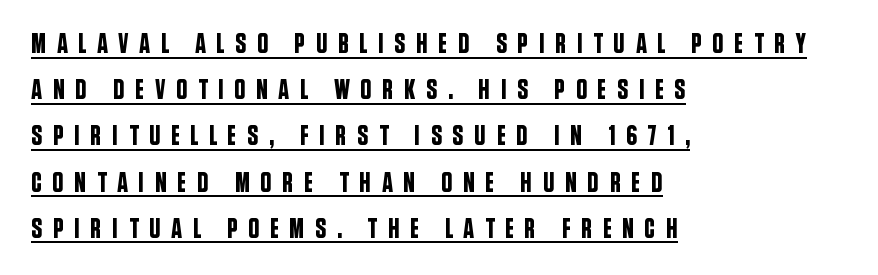
Line spacing here is normal. Teacher's note: observe the even left margin — that is flush-left alignment. Loose tracking; the words dissolve into strings of separated letters. Is there an underline? Yes — a line sits under the letters.
